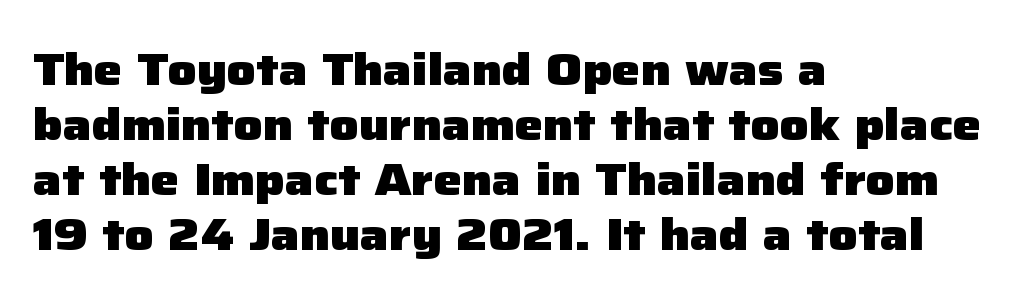
{"serif": "no", "italic": "no", "bold": "yes", "weight": "heavy", "width": "normal", "stroke_contrast": "low", "x_height": "medium", "monospaced": "no", "underline": "no", "align": "left", "line_spacing_ratio": 1.22, "letter_spacing": "normal", "letter_spacing_em": 0.0, "glyph_px": 45}
